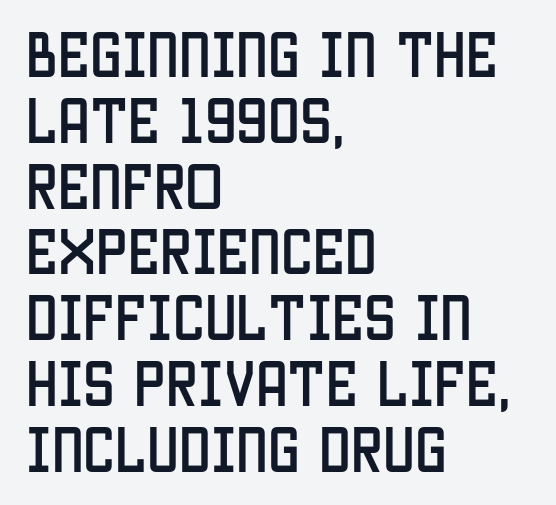
Each row of text sits above clean, open space. Each letter keeps its own natural width here, so spacing adapts to shape. The rendering uses a moderate line-height, typical for paragraphs. The letters carry no serifs — their stems end cleanly without finishing strokes. These lines stack with their left ends in a neat column. If you drew a line through each stem, it would be perfectly vertical.
